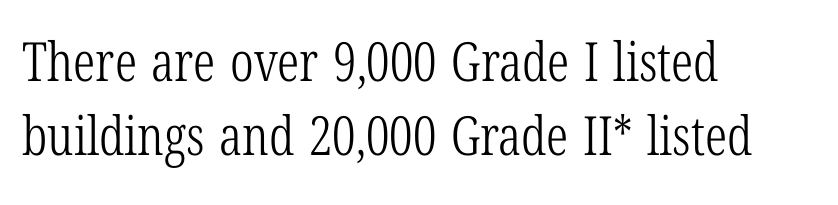
The image shows 54 px light, condensed serif type, upright; set left-aligned, normal line spacing (1.37x), normal letter spacing, not underlined; low stroke contrast and a medium x-height.
